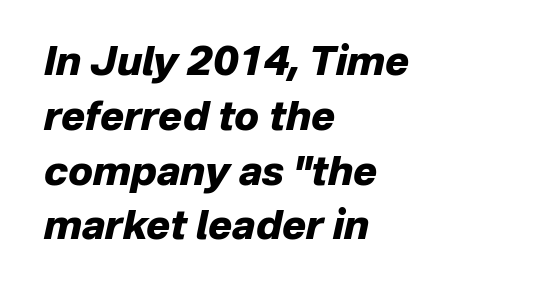
The image shows 40 px heavy type, italic (leaning right); set left-aligned, normal line spacing (1.37x), normal letter spacing, not underlined; low stroke contrast and a medium x-height.
